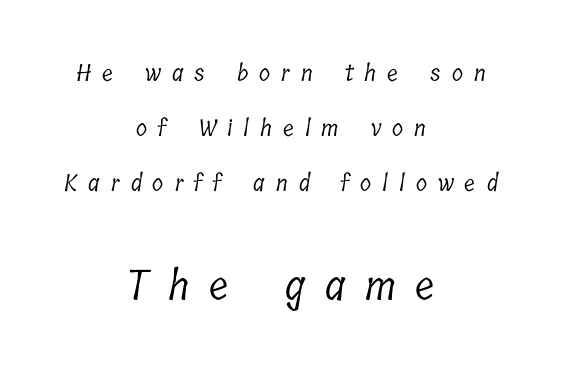
Q: Is the text bold? A: No.
Q: Is the typeface a serif or a sans-serif typeface? A: Serif.
Q: Is the text underlined? A: No.
Q: How is the paragraph aligned? A: Centered.
Q: Is the spacing between letters normal or unusually wide? A: Unusually wide.
Q: Is the spacing between lines tight, normal or loose? A: Loose.
Q: Which block of text is set in a larger size, the first (top) or the second (bottom)? A: The second (bottom) one.
Q: Width (condensed, normal, or wide)? A: Condensed.
Q: Stroke contrast? A: Low.
Q: x-height? A: Medium.
Q: Monospaced? A: No.
